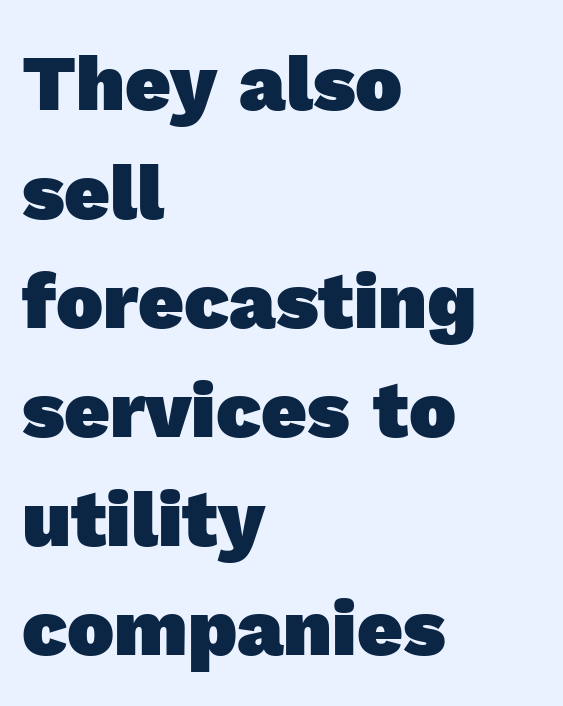
The gaps between neighbouring characters are ordinary and unremarkable. Chunky letters — that's bold for sure. Here the designer chose a conventional face with non-uniform glyph widths. The baseline area is clear.
